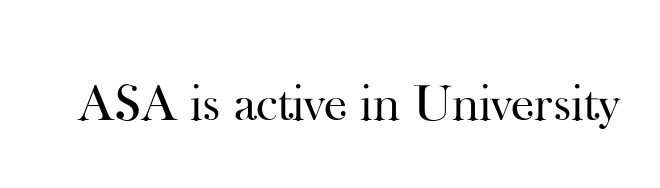
{"serif": "yes", "italic": "no", "bold": "no", "weight": "regular", "width": "normal", "stroke_contrast": "high", "x_height": "small", "monospaced": "no", "underline": "no", "letter_spacing": "normal", "letter_spacing_em": 0.0, "glyph_px": 52}
